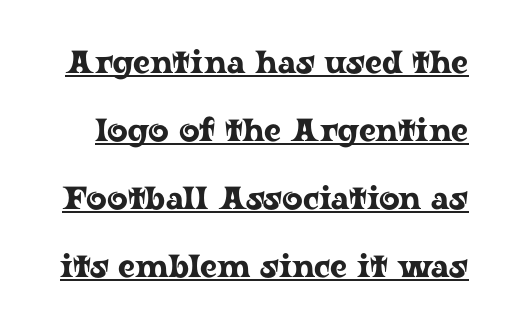
Q: Is the text italic (slanted)? A: No, it is upright.
Q: Is the typeface a serif or a sans-serif typeface? A: Serif.
Q: Is the text underlined? A: Yes.
Q: Is the spacing between letters normal or unusually wide? A: Normal.
Q: Is the spacing between lines tight, normal or loose? A: Loose.
Q: Width (condensed, normal, or wide)? A: Wide.
Q: Stroke contrast? A: Low.
Q: x-height? A: Medium.
Q: Monospaced? A: No.
